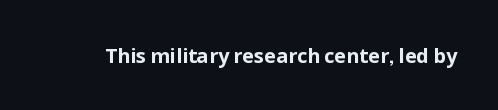
The rendering keeps characters at their native spacing. Underlining? Definitely not there. Nope, not italic — everything's standing straight. Set as a true bold cut, around the 700 mark.
